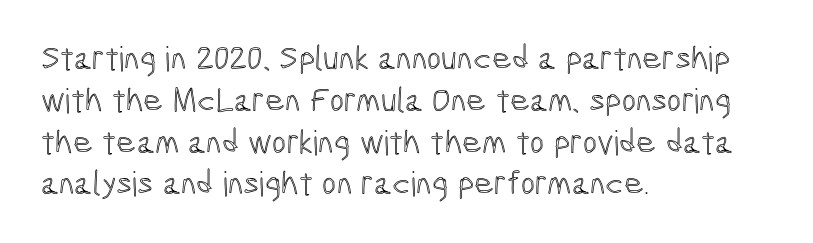
{"italic": "no", "width": "condensed", "x_height": "medium", "monospaced": "no", "underline": "no", "align": "left", "line_spacing_ratio": 1.23, "letter_spacing": "normal", "letter_spacing_em": 0.0, "glyph_px": 34}
